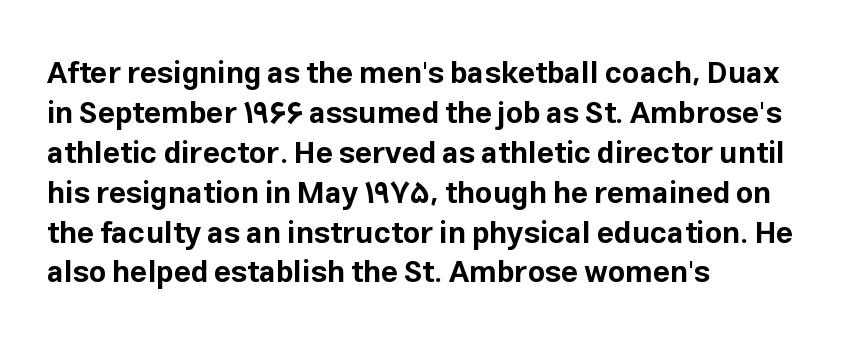
Q: Is the text bold? A: Yes.
Q: Is the text italic (slanted)? A: No, it is upright.
Q: Is the typeface a serif or a sans-serif typeface? A: Sans-serif.
Q: Is the text underlined? A: No.
Q: How is the paragraph aligned? A: Left-aligned.
Q: Is the spacing between letters normal or unusually wide? A: Normal.
Q: Is the spacing between lines tight, normal or loose? A: Normal.
Q: Width (condensed, normal, or wide)? A: Normal.
Q: Stroke contrast? A: Low.
Q: x-height? A: Medium.
Q: Monospaced? A: No.
